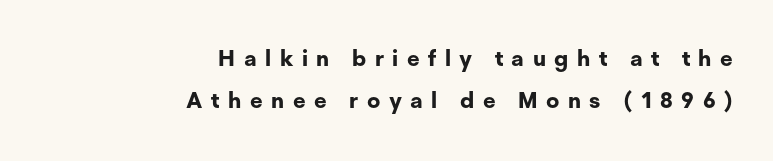
These words are printed bold, with thick strokes throughout. Underline: absent. What's the leading like? Stretched, with rows far apart. There is plenty of visible air inserted between adjacent glyphs. The passage is arranged like a letterhead date or caption credit — flush right. The axis of the letterforms is exactly vertical.
